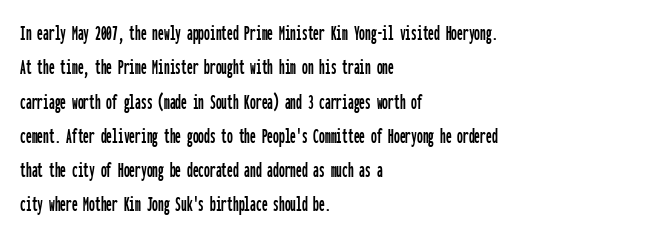
{"italic": "no", "underline": "no", "align": "left", "line_spacing": "normal", "line_spacing_ratio": 1.49, "letter_spacing": "normal", "letter_spacing_em": 0.0, "glyph_px": 23}
